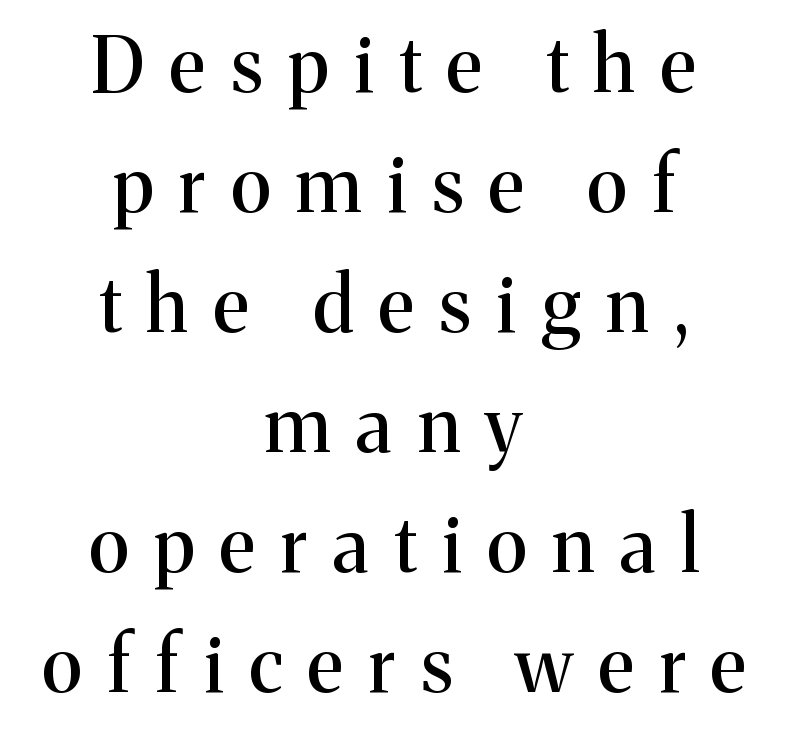
Q: Is the text italic (slanted)? A: No, it is upright.
Q: Is the typeface a serif or a sans-serif typeface? A: Serif.
Q: Is the text underlined? A: No.
Q: How is the paragraph aligned? A: Centered.
Q: Is the spacing between letters normal or unusually wide? A: Unusually wide.
Q: Is the spacing between lines tight, normal or loose? A: Normal.
Q: Width (condensed, normal, or wide)? A: Normal.
Q: Stroke contrast? A: Medium.
Q: x-height? A: Medium.
Q: Monospaced? A: No.
